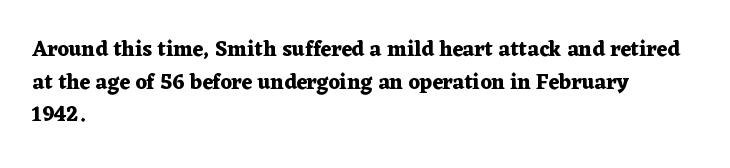
Q: Is the text bold? A: Yes.
Q: Is the text italic (slanted)? A: No, it is upright.
Q: Is the text underlined? A: No.
Q: How is the paragraph aligned? A: Left-aligned.
Q: Is the spacing between letters normal or unusually wide? A: Normal.
Q: Is the spacing between lines tight, normal or loose? A: Normal.
